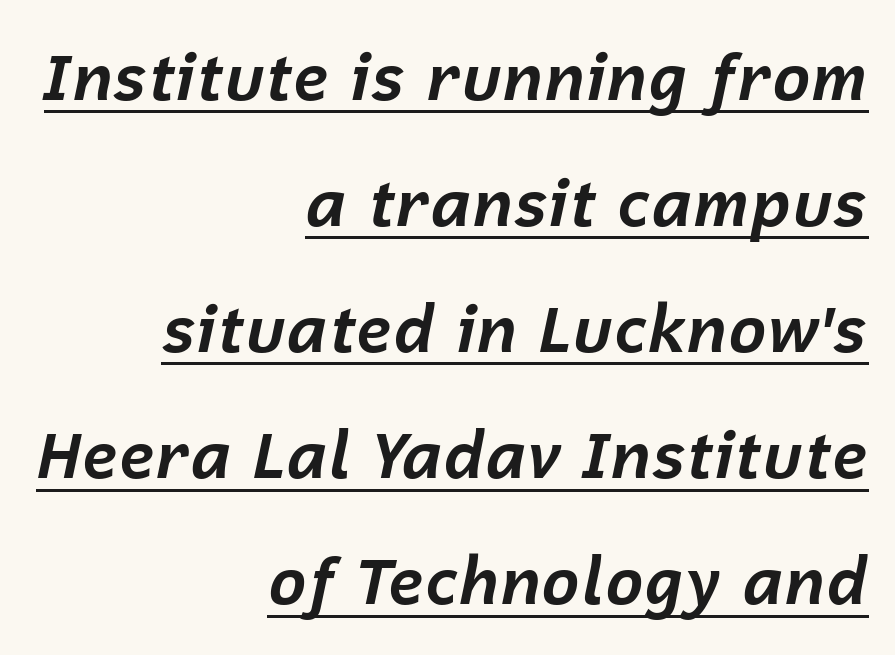
The image shows 65 px bold type, italic (leaning right); set right-aligned, loose line spacing (1.94x), normal letter spacing, underlined; low stroke contrast and a medium x-height.
